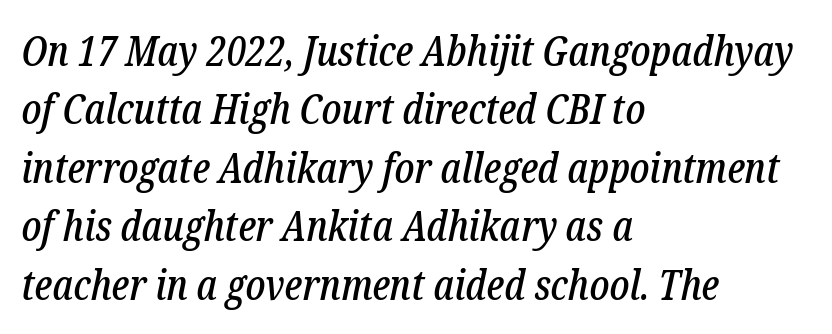
Q: Is the text italic (slanted)? A: Yes, it leans right by about 12 degrees.
Q: Is the typeface a serif or a sans-serif typeface? A: Serif.
Q: Is the text underlined? A: No.
Q: How is the paragraph aligned? A: Left-aligned.
Q: Is the spacing between letters normal or unusually wide? A: Normal.
Q: Is the spacing between lines tight, normal or loose? A: Normal.
Q: Width (condensed, normal, or wide)? A: Condensed.
Q: Stroke contrast? A: Low.
Q: x-height? A: Medium.
Q: Monospaced? A: No.
